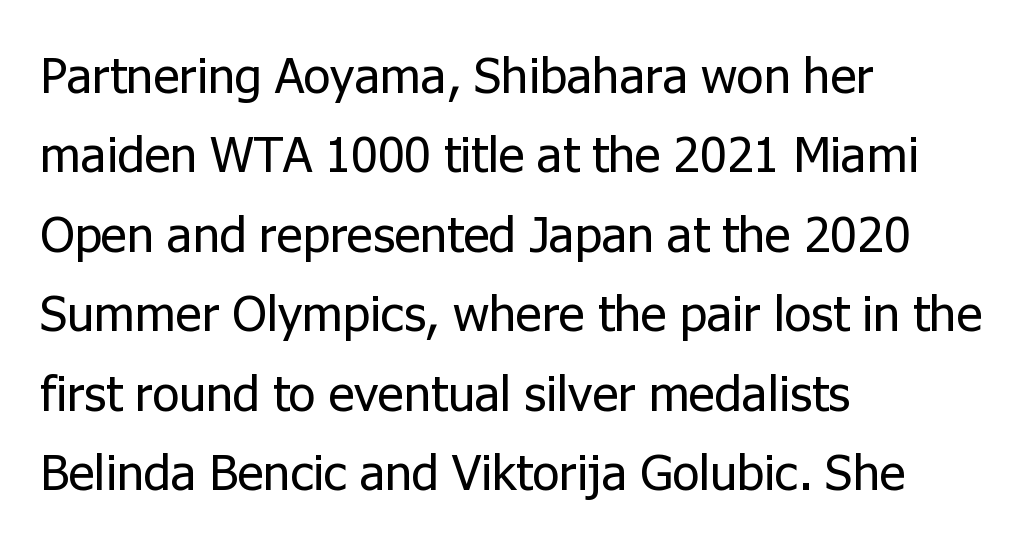
{"serif": "no", "italic": "no", "bold": "no", "weight": "regular", "width": "normal", "stroke_contrast": "low", "x_height": "medium", "monospaced": "no", "underline": "no", "align": "left", "line_spacing": "normal", "line_spacing_ratio": 1.59, "letter_spacing": "normal", "letter_spacing_em": 0.0, "glyph_px": 50}
